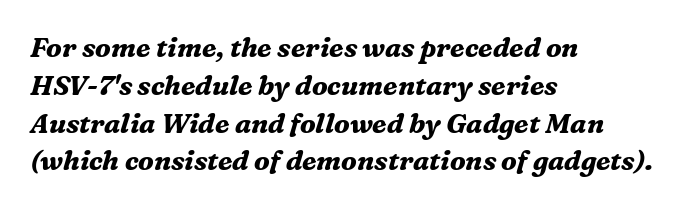
{"italic": "yes", "lean": "right", "slant_degrees": 16, "bold": "yes", "underline": "no", "align": "left", "line_spacing": "normal", "line_spacing_ratio": 1.4, "letter_spacing": "normal", "letter_spacing_em": 0.0, "glyph_px": 27}
